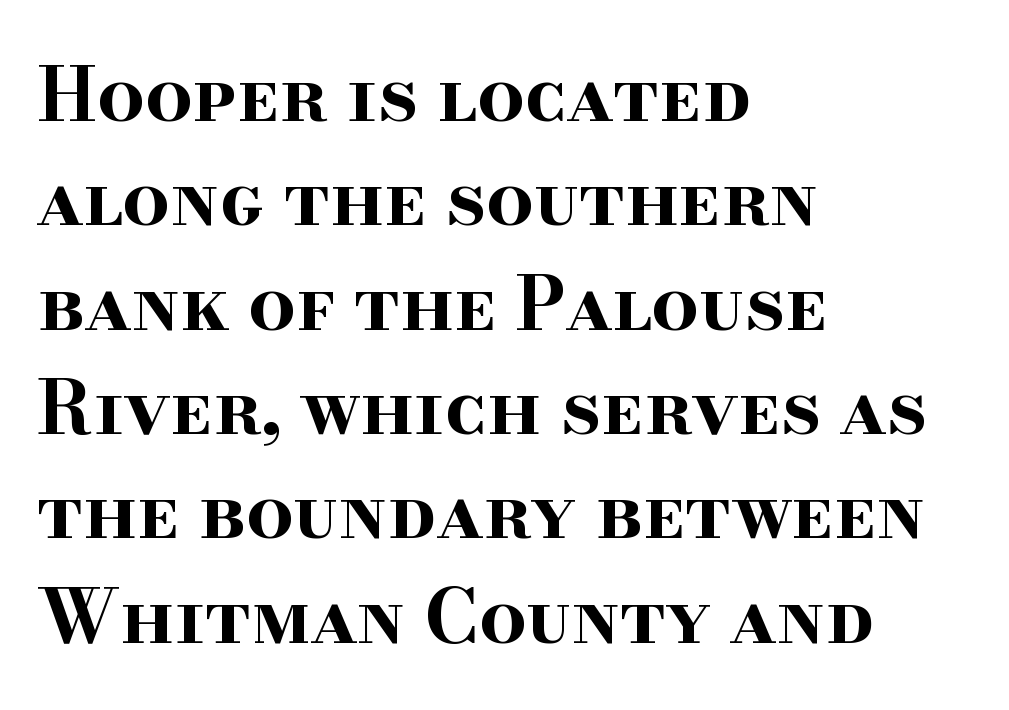
Students, this is bold: see how much ink each stroke carries. Glyph-to-glyph distance matches everyday printed text. Character widths vary here, with narrow letters taking less room than wide ones. If you drew a ruler down the left edge, every line would touch it.
